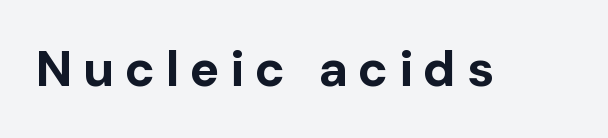
The image shows 50 px bold sans-serif type, upright; set unusually wide letter spacing (+0.21 em), not underlined; low stroke contrast and a medium x-height.
